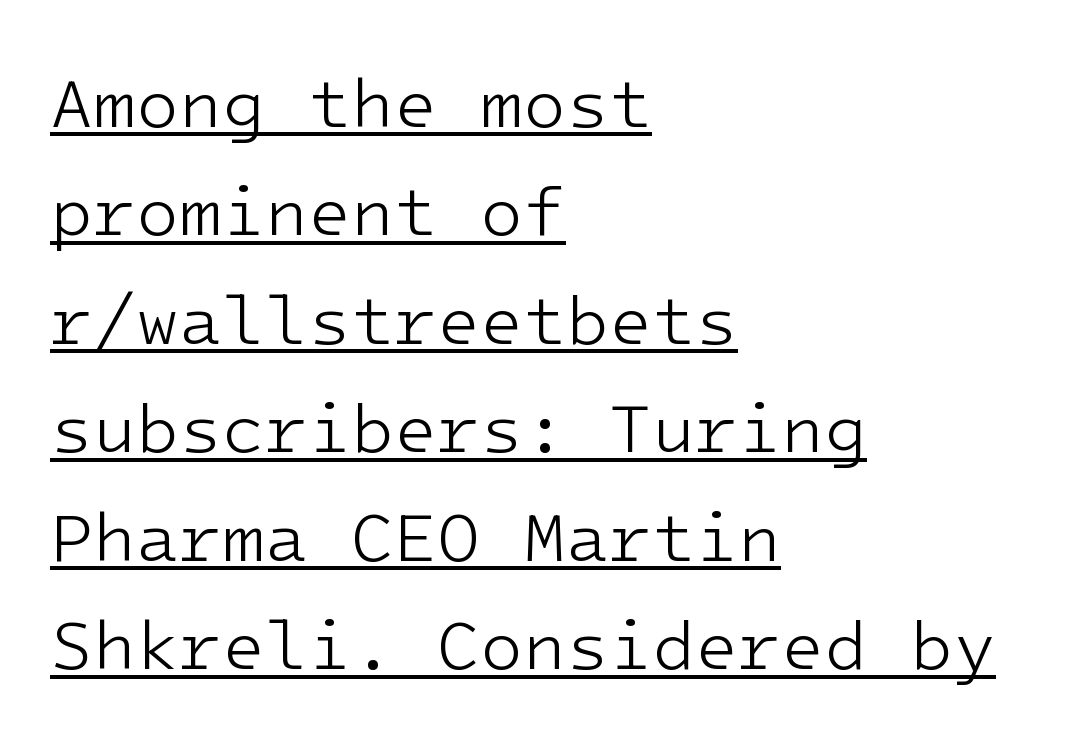
Is this a heavy cut? Hardly; it is regular or lighter. The letters stand straight up with perfectly vertical stems. A typesetter would call this monospace, since all characters share one set width. This rendering uses left alignment, leaving the right contour irregular.
